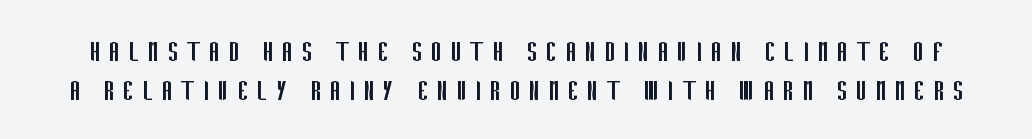
The image shows 33 px regular-weight, condensed sans-serif type, upright; set line spacing 1.18x, unusually wide letter spacing (+0.25 em), not underlined; low stroke contrast and a large x-height.
